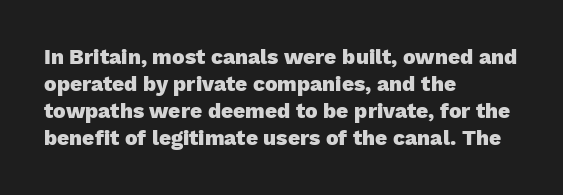
Q: Is the text bold? A: Yes.
Q: Is the text italic (slanted)? A: No, it is upright.
Q: Is the text underlined? A: No.
Q: How is the paragraph aligned? A: Left-aligned.
Q: Is the spacing between letters normal or unusually wide? A: Normal.
Q: Is the spacing between lines tight, normal or loose? A: Normal.
